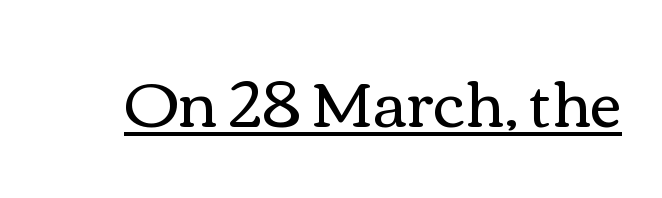
The image shows 62 px regular-weight, wide type, upright; set normal letter spacing, underlined; medium stroke contrast and a medium x-height.
